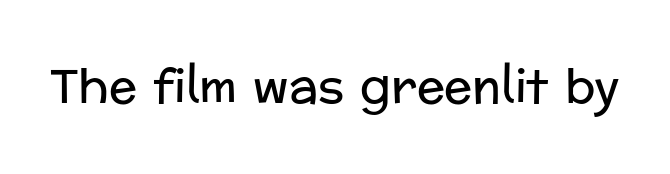
The image shows 47 px regular-weight sans-serif type, upright; set normal letter spacing, not underlined; low stroke contrast and a medium x-height.
